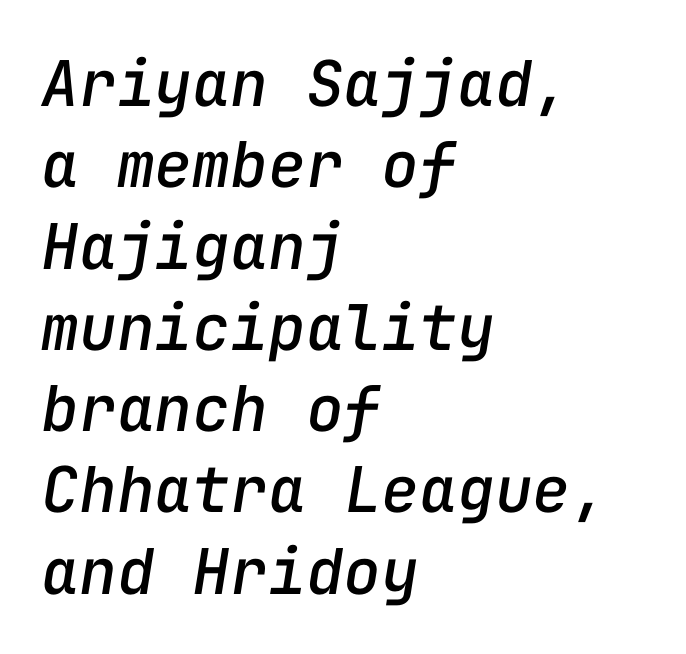
The image shows 63 px text type, italic (leaning right), monospaced; set left-aligned, normal line spacing (1.29x), normal letter spacing, not underlined; low stroke contrast and a medium x-height.
